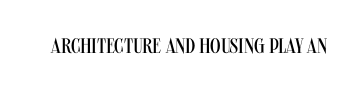
The image shows 21 px text type, upright; set normal letter spacing, not underlined.
